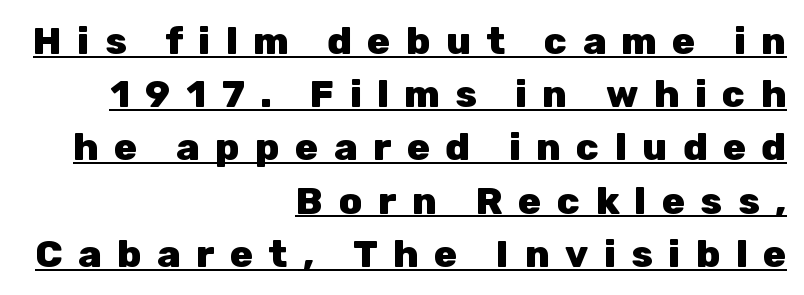
{"serif": "no", "italic": "no", "bold": "yes", "weight": "heavy", "width": "normal", "stroke_contrast": "low", "x_height": "medium", "monospaced": "no", "underline": "yes", "align": "right", "line_spacing": "normal", "line_spacing_ratio": 1.4, "letter_spacing": "wide", "letter_spacing_em": 0.41, "glyph_px": 38}
